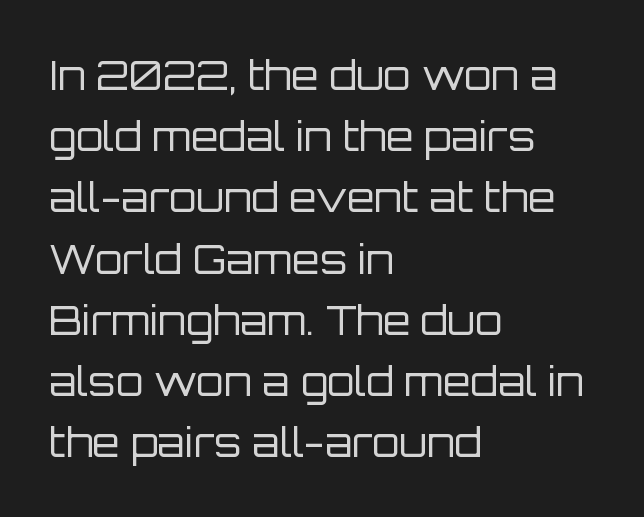
Reading down the column, the eye jumps a familiar distance to each next line. This rendering features lettering with no underline. Line starts are locked; line ends wander. Ascenders rise straight up at ninety degrees. Caption: standard tracking, unaltered. Do the characters align in a grid? No, the font is proportional.
